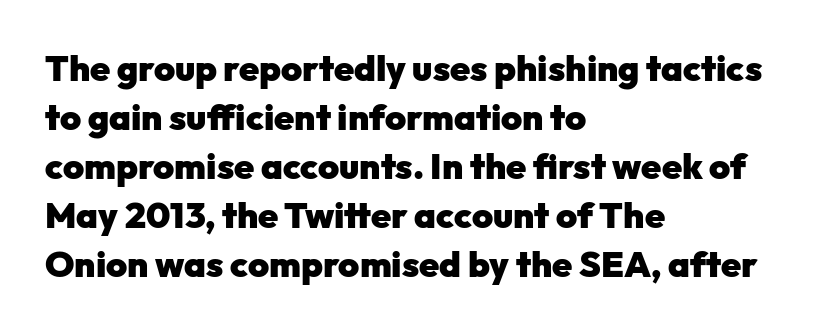
{"serif": "no", "italic": "no", "bold": "yes", "weight": "heavy", "width": "normal", "stroke_contrast": "low", "x_height": "medium", "monospaced": "no", "underline": "no", "align": "left", "line_spacing": "normal", "line_spacing_ratio": 1.36, "letter_spacing": "normal", "letter_spacing_em": 0.0, "glyph_px": 36}
